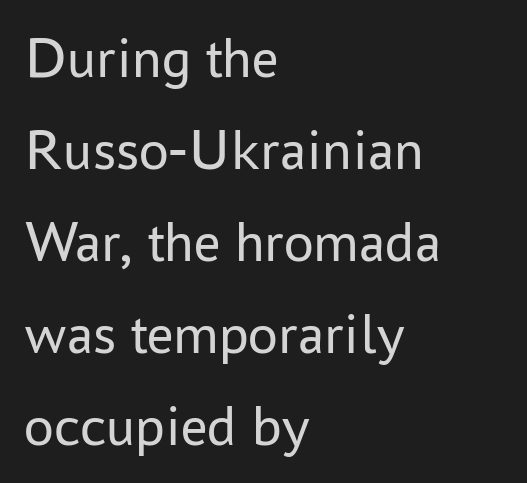
Q: Is the text bold? A: No.
Q: Is the text italic (slanted)? A: No, it is upright.
Q: Is the typeface a serif or a sans-serif typeface? A: Sans-serif.
Q: Is the text underlined? A: No.
Q: How is the paragraph aligned? A: Left-aligned.
Q: Is the spacing between letters normal or unusually wide? A: Normal.
Q: Is the spacing between lines tight, normal or loose? A: Normal.
Q: Width (condensed, normal, or wide)? A: Normal.
Q: Stroke contrast? A: Low.
Q: x-height? A: Medium.
Q: Monospaced? A: No.
